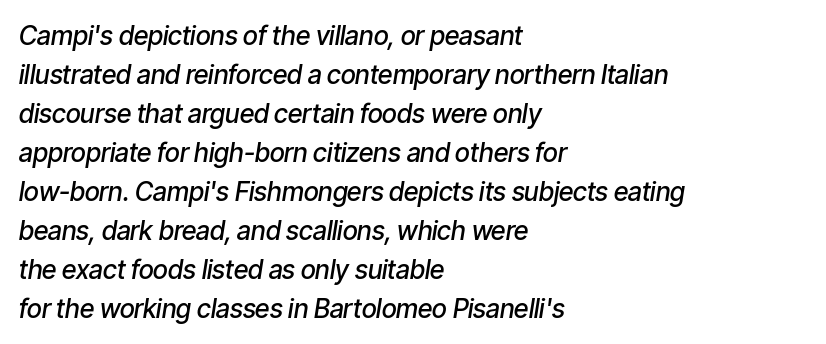
The gap between lines stays unmarked. Summary of vertical rhythm: regular, with standard interline spacing. Notice the strokes are somewhat thickened but not fully heavy: this is a semibold. Looking at the ascenders, they clearly lean. Honestly, the letter spacing is just normal — you wouldn't notice it.
